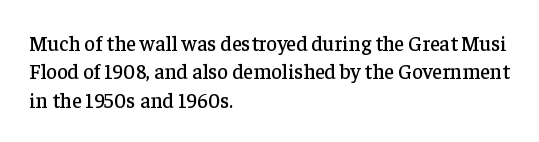
Q: Is the text italic (slanted)? A: No, it is upright.
Q: Is the text underlined? A: No.
Q: How is the paragraph aligned? A: Left-aligned.
Q: Is the spacing between letters normal or unusually wide? A: Normal.
Q: Is the spacing between lines tight, normal or loose? A: Normal.
